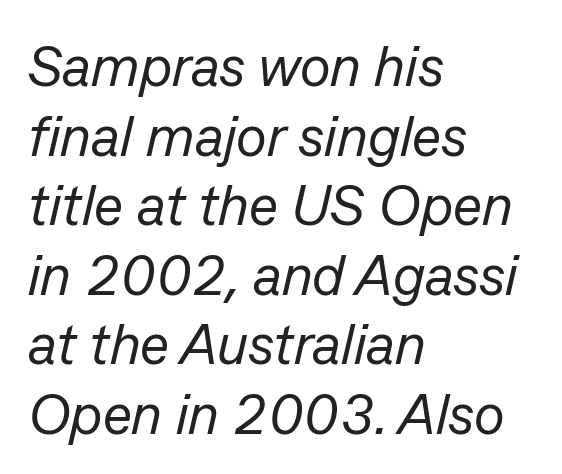
The image shows 57 px regular-weight type, italic (leaning right); set left-aligned, line spacing 1.22x, normal letter spacing, not underlined; low stroke contrast and a medium x-height.
